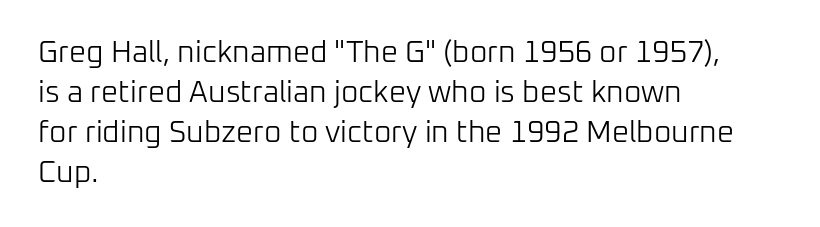
Q: Is the text bold? A: No.
Q: Is the text italic (slanted)? A: No, it is upright.
Q: Is the typeface a serif or a sans-serif typeface? A: Sans-serif.
Q: Is the text underlined? A: No.
Q: How is the paragraph aligned? A: Left-aligned.
Q: Is the spacing between letters normal or unusually wide? A: Normal.
Q: Is the spacing between lines tight, normal or loose? A: Normal.
Q: Width (condensed, normal, or wide)? A: Normal.
Q: Stroke contrast? A: Low.
Q: x-height? A: Medium.
Q: Monospaced? A: No.
